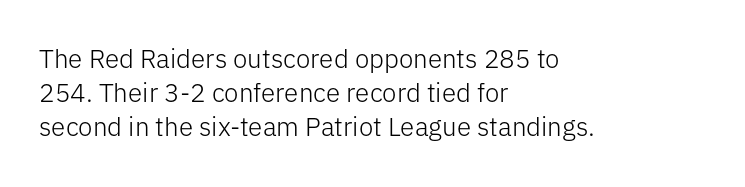
Descenders are the only things crossing below the line. All the whitespace from short lines collects on the right. Characters remain perfectly vertical along every line. The letters sit at their default tracking, neither squeezed nor spread.
